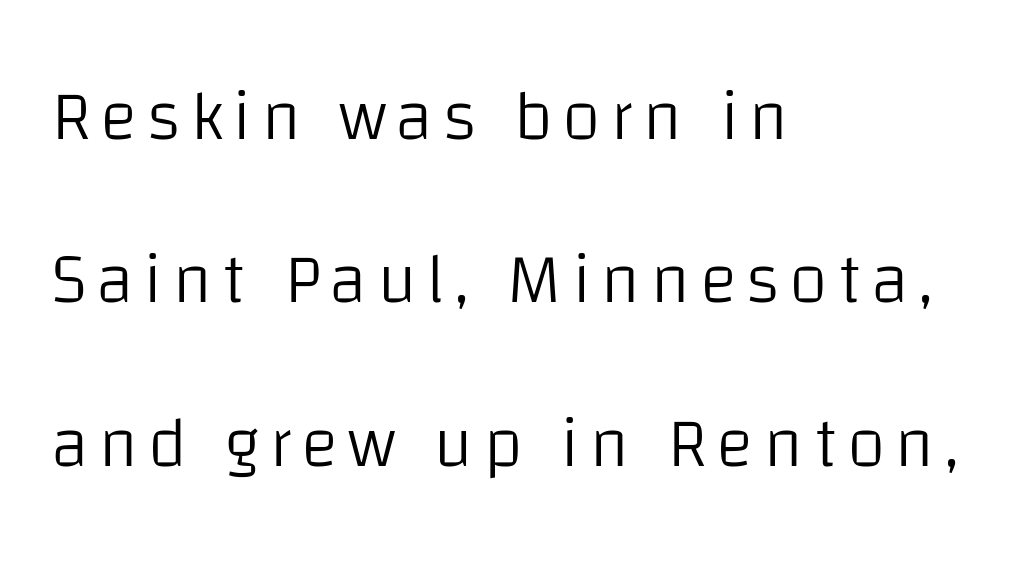
{"serif": "no", "italic": "no", "bold": "no", "weight": "light", "width": "normal", "stroke_contrast": "low", "x_height": "large", "monospaced": "no", "underline": "no", "align": "left", "line_spacing": "loose", "line_spacing_ratio": 2.3, "glyph_px": 71}
